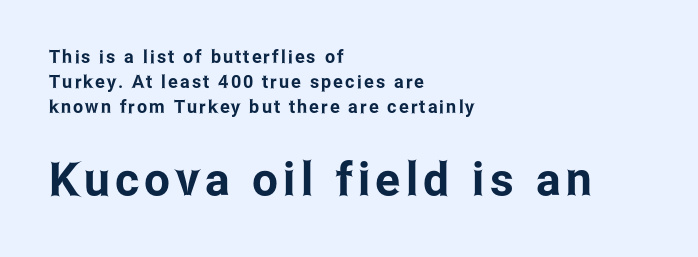
The face used here is proportionally spaced, like ordinary book or web type. Plain, unruled lines of type. Between these two stacked blocks, the lower one wins on size. The rendering shows plain stroke endings on the letterforms — a sans-serif design.
